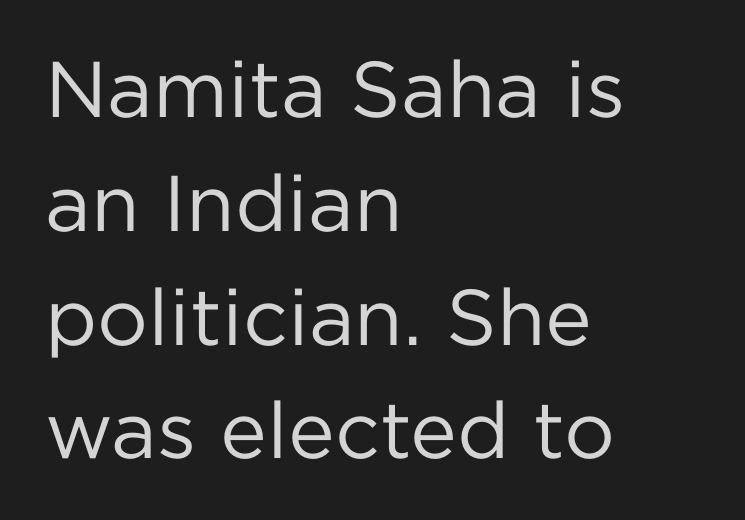
Q: Is the text bold? A: No.
Q: Is the text italic (slanted)? A: No, it is upright.
Q: Is the typeface a serif or a sans-serif typeface? A: Sans-serif.
Q: Is the text underlined? A: No.
Q: How is the paragraph aligned? A: Left-aligned.
Q: Is the spacing between letters normal or unusually wide? A: Normal.
Q: Is the spacing between lines tight, normal or loose? A: Normal.
Q: Width (condensed, normal, or wide)? A: Normal.
Q: Stroke contrast? A: Low.
Q: x-height? A: Medium.
Q: Monospaced? A: No.
